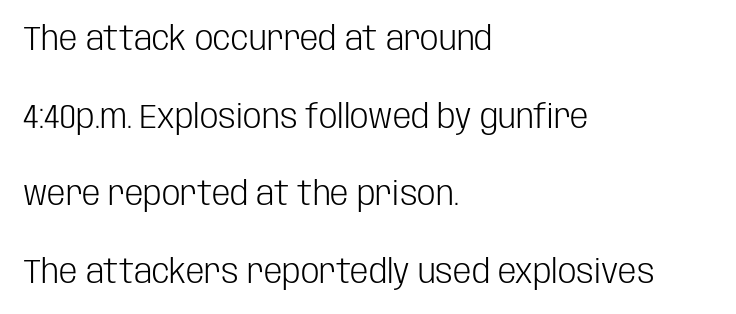
Q: Is the text bold? A: No.
Q: Is the text italic (slanted)? A: No, it is upright.
Q: Is the typeface a serif or a sans-serif typeface? A: Sans-serif.
Q: Is the text underlined? A: No.
Q: How is the paragraph aligned? A: Left-aligned.
Q: Is the spacing between letters normal or unusually wide? A: Normal.
Q: Is the spacing between lines tight, normal or loose? A: Loose.
Q: Width (condensed, normal, or wide)? A: Condensed.
Q: Stroke contrast? A: Low.
Q: x-height? A: Large.
Q: Monospaced? A: No.
